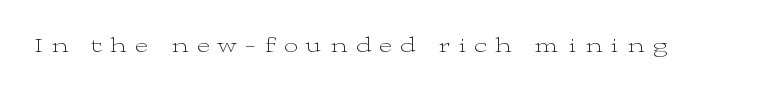
Q: Is the text bold? A: No.
Q: Is the text italic (slanted)? A: No, it is upright.
Q: Is the text underlined? A: No.
Q: Is the spacing between letters normal or unusually wide? A: Unusually wide.
